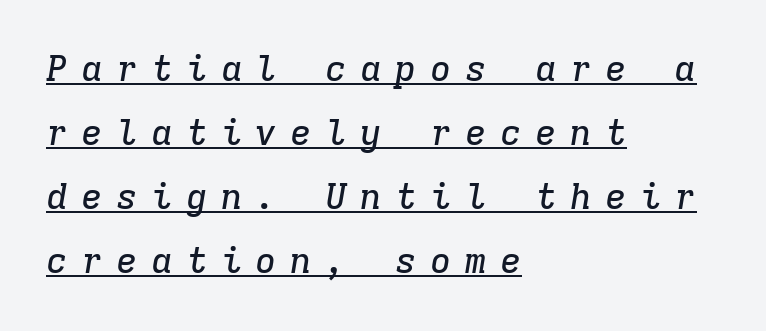
The characters display serif detailing at their extremities. Every character here occupies the same horizontal width, giving the sample a typewriter-like rhythm. This sample carries an underscore along the baseline area. Honestly, the letter spacing is so wide it's the main thing you notice. Leftover space on each line is placed entirely after the last word. The letters are slanted; this is an italic face.
